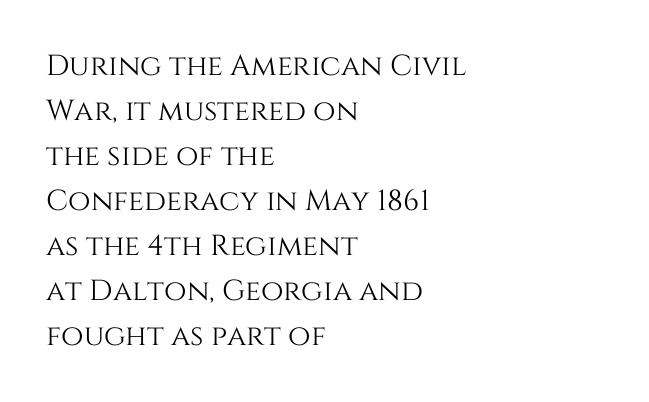
Q: Is the text italic (slanted)? A: No, it is upright.
Q: Is the text underlined? A: No.
Q: How is the paragraph aligned? A: Left-aligned.
Q: Is the spacing between letters normal or unusually wide? A: Normal.
Q: Is the spacing between lines tight, normal or loose? A: Normal.
Q: Width (condensed, normal, or wide)? A: Normal.
Q: Stroke contrast? A: Medium.
Q: x-height? A: Large.
Q: Monospaced? A: No.
